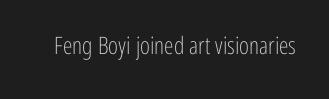
The image shows 24 px text type, upright; set normal letter spacing, not underlined.
